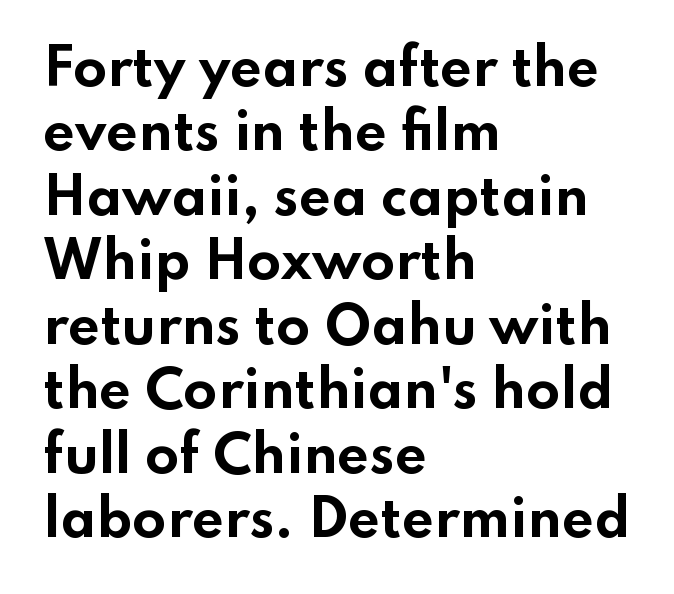
{"serif": "no", "italic": "no", "bold": "yes", "weight": "bold", "width": "wide", "stroke_contrast": "low", "x_height": "small", "monospaced": "no", "underline": "no", "align": "left", "line_spacing": "normal", "line_spacing_ratio": 1.29, "letter_spacing": "normal", "letter_spacing_em": 0.0, "glyph_px": 50}
